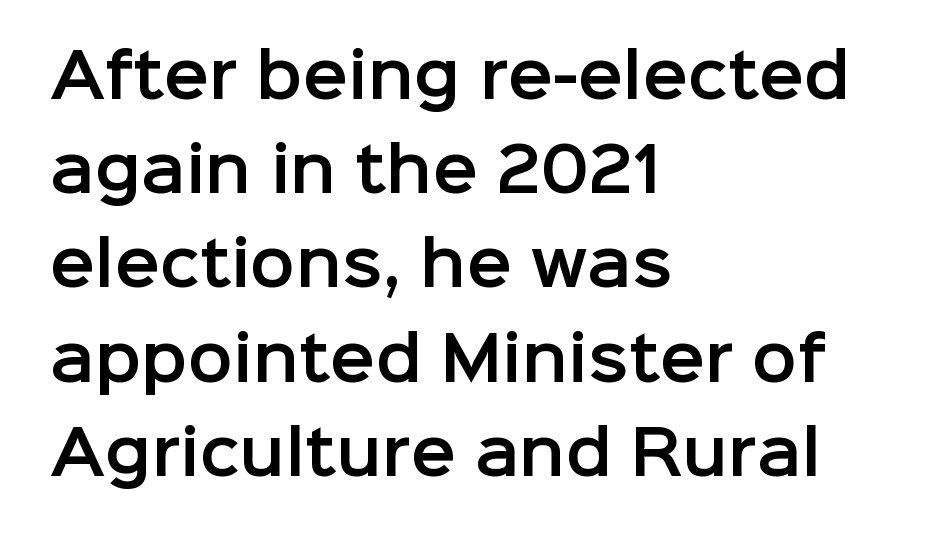
{"serif": "no", "italic": "no", "width": "normal", "stroke_contrast": "low", "x_height": "medium", "monospaced": "no", "underline": "no", "align": "left", "line_spacing": "normal", "line_spacing_ratio": 1.57, "letter_spacing": "normal", "letter_spacing_em": 0.0, "glyph_px": 60}
